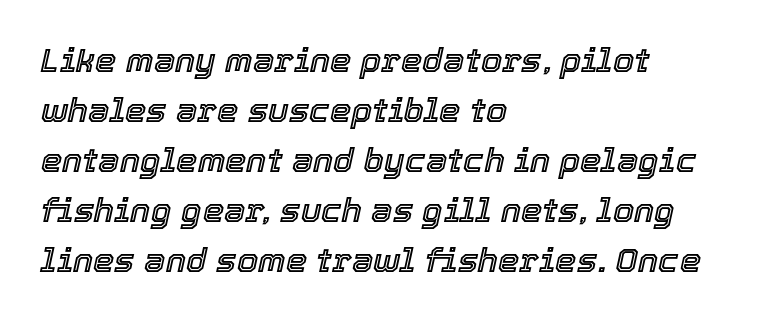
The image shows 34 px text type, italic (leaning right); set left-aligned, normal line spacing (1.47x), normal letter spacing, not underlined; a medium x-height.
